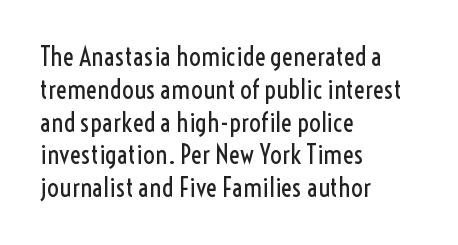
The image shows 26 px text type, upright; set left-aligned, normal line spacing (1.26x), normal letter spacing, not underlined.
